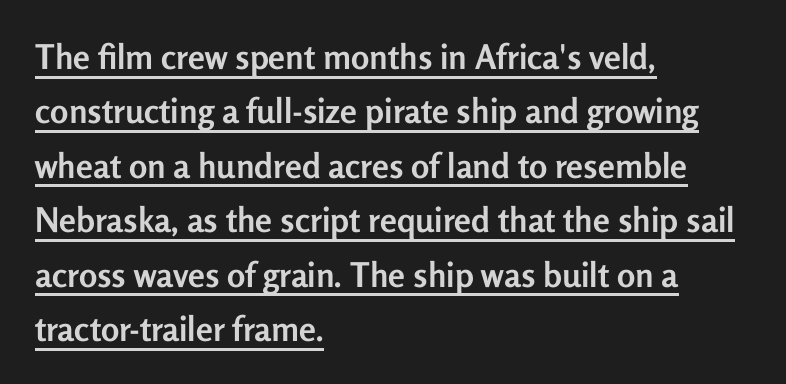
The image shows 34 px semibold sans-serif type, upright; set left-aligned, normal line spacing (1.6x), normal letter spacing, underlined; low stroke contrast and a medium x-height.
